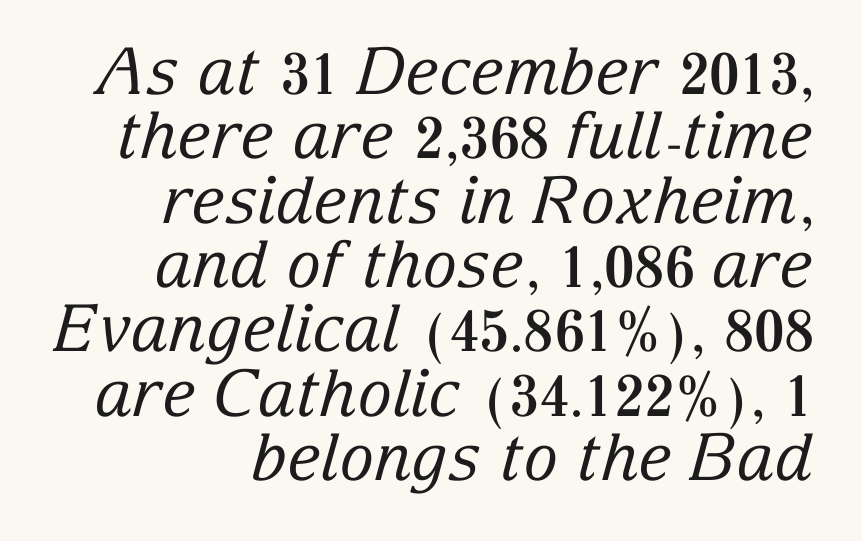
Q: Is the text bold? A: No.
Q: Is the text italic (slanted)? A: Yes, it leans right by about 15 degrees.
Q: Is the typeface a serif or a sans-serif typeface? A: Serif.
Q: Is the text underlined? A: No.
Q: How is the paragraph aligned? A: Right-aligned.
Q: Is the spacing between letters normal or unusually wide? A: Normal.
Q: Is the spacing between lines tight, normal or loose? A: Tight.
Q: Width (condensed, normal, or wide)? A: Normal.
Q: Stroke contrast? A: Low.
Q: x-height? A: Medium.
Q: Monospaced? A: No.
